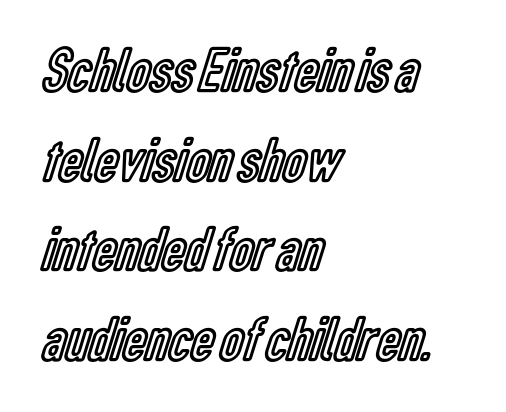
{"width": "condensed", "x_height": "medium", "monospaced": "no", "underline": "no", "align": "left", "line_spacing": "normal", "line_spacing_ratio": 1.4, "letter_spacing": "normal", "letter_spacing_em": 0.0, "glyph_px": 64}
